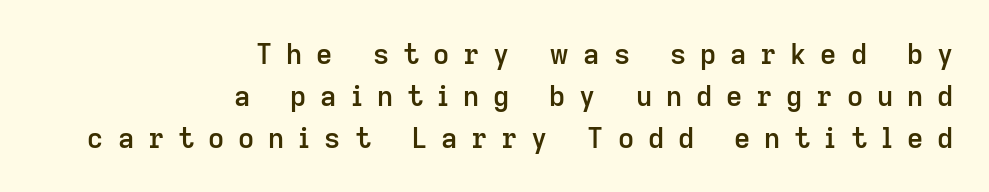
The rendering uses natural spacing where letterforms have individual widths. The designer went with a sans here, leaving each stem footless. Rows of type keep a routine distance in the vertical direction. Emphasis by weight is partial: semibold. Nope, not italic — everything's standing straight. Casual observation: everything's shoved over to the right.
